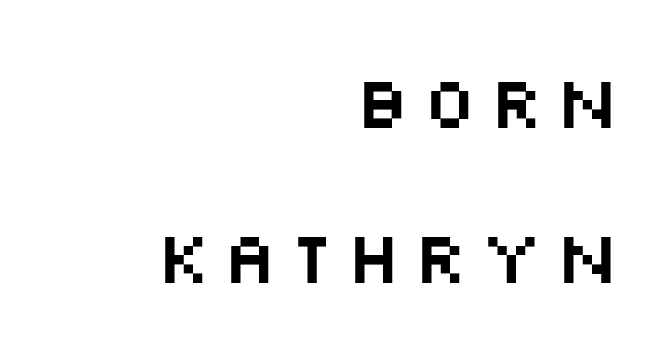
Q: Is the text italic (slanted)? A: No, it is upright.
Q: Is the typeface a serif or a sans-serif typeface? A: Sans-serif.
Q: Is the text underlined? A: No.
Q: How is the paragraph aligned? A: Right-aligned.
Q: Is the spacing between lines tight, normal or loose? A: Loose.
Q: Width (condensed, normal, or wide)? A: Wide.
Q: Stroke contrast? A: Medium.
Q: x-height? A: Large.
Q: Monospaced? A: No.
